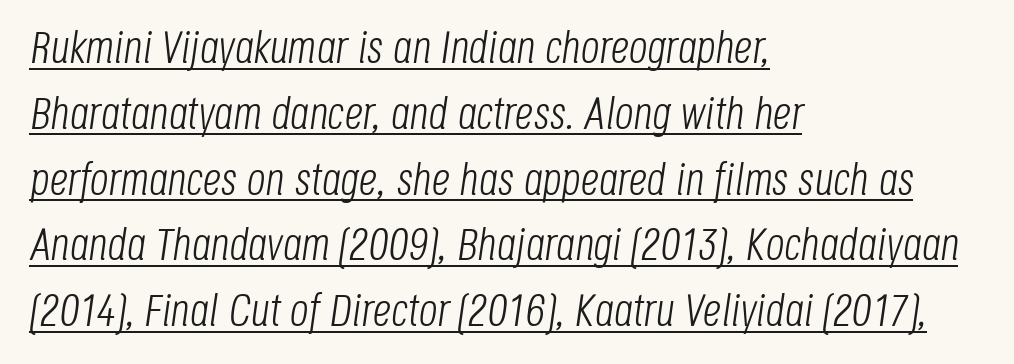
{"italic": "yes", "lean": "right", "slant_degrees": 8, "bold": "no", "weight": "light", "width": "condensed", "stroke_contrast": "low", "x_height": "large", "monospaced": "no", "underline": "yes", "align": "left", "line_spacing": "normal", "line_spacing_ratio": 1.43, "letter_spacing": "normal", "letter_spacing_em": 0.0, "glyph_px": 46}
